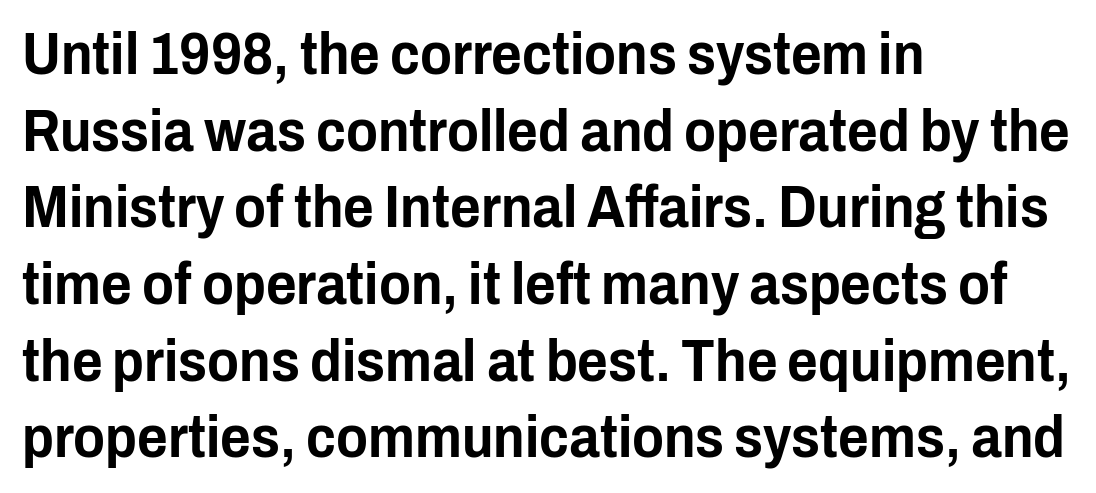
{"serif": "no", "italic": "no", "width": "condensed", "stroke_contrast": "low", "x_height": "medium", "monospaced": "no", "underline": "no", "align": "left", "line_spacing": "normal", "line_spacing_ratio": 1.3, "letter_spacing": "normal", "letter_spacing_em": 0.0, "glyph_px": 59}
